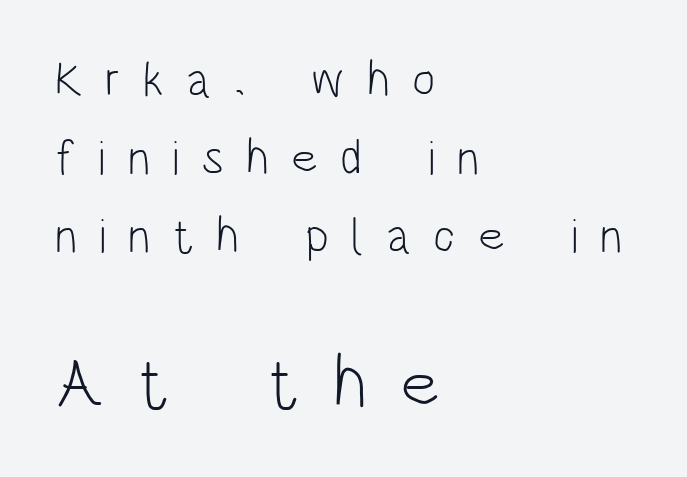
Rows of type keep a routine distance in the vertical direction. Look at the bottom of the vertical strokes: they stop flat, with no serifs. Every row of glyphs begins at an identical x-position on the left. Compared with a typical body face, this is equally light or lighter still. Words appear elongated and porous because spacing is wide. Underlining? Definitely not there.
